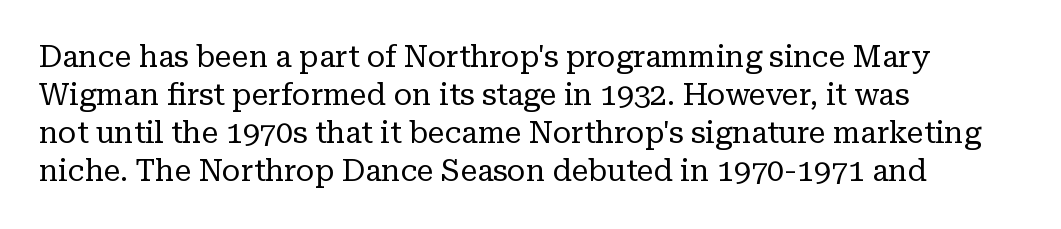
Q: Is the text bold? A: No.
Q: Is the text italic (slanted)? A: No, it is upright.
Q: Is the typeface a serif or a sans-serif typeface? A: Serif.
Q: Is the text underlined? A: No.
Q: How is the paragraph aligned? A: Left-aligned.
Q: Is the spacing between letters normal or unusually wide? A: Normal.
Q: Is the spacing between lines tight, normal or loose? A: Normal.
Q: Width (condensed, normal, or wide)? A: Normal.
Q: Stroke contrast? A: Low.
Q: x-height? A: Medium.
Q: Monospaced? A: No.
